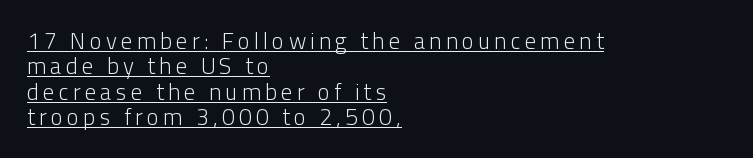
Stem width sits at or under what a default text font uses. If you drew a line through each stem, it would be perfectly vertical. You can see a thin bar hugging the bottom of the glyphs. Every row of glyphs begins at an identical x-position on the left.
